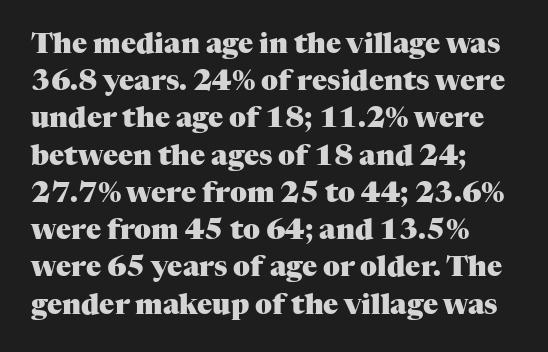
{"serif": "yes", "italic": "no", "bold": "yes", "weight": "heavy", "width": "normal", "stroke_contrast": "medium", "x_height": "medium", "monospaced": "no", "underline": "no", "align": "left", "line_spacing": "normal", "line_spacing_ratio": 1.33, "letter_spacing": "normal", "letter_spacing_em": 0.0, "glyph_px": 28}
